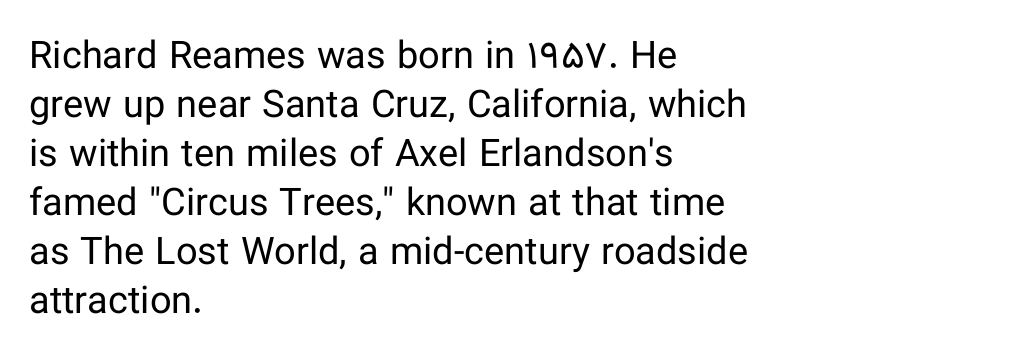
{"serif": "no", "italic": "no", "bold": "no", "weight": "regular", "width": "normal", "stroke_contrast": "low", "x_height": "medium", "monospaced": "no", "underline": "no", "align": "left", "line_spacing": "normal", "line_spacing_ratio": 1.29, "letter_spacing": "normal", "letter_spacing_em": 0.0, "glyph_px": 38}
